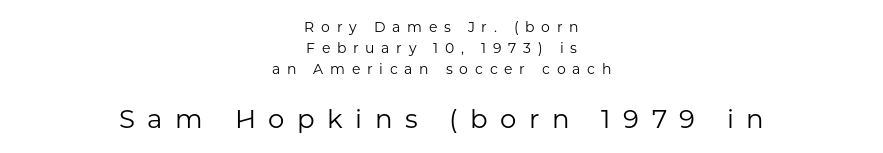
{"italic": "no", "bold": "no", "underline": "no", "align": "center", "line_spacing": "normal", "line_spacing_ratio": 1.5, "letter_spacing": "wide", "letter_spacing_em": 0.48, "larger_block": "second", "size_ratio": 1.86, "glyph_px": 26}
